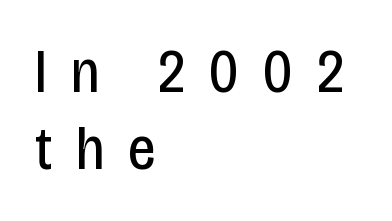
No word sits above an underline. Notice how the stems are strictly vertical — no italics here. Does the type have serifs? No, each stem ends abruptly. The letterforms sit at book weight or below.
